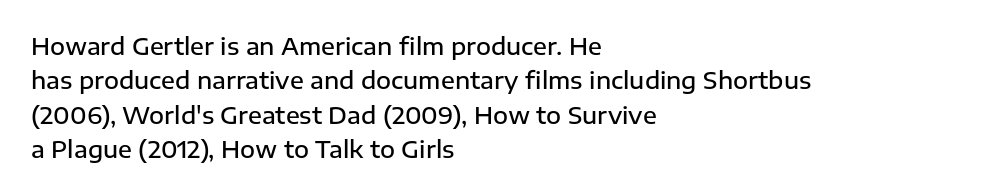
Q: Is the text bold? A: Semi-bold.
Q: Is the text italic (slanted)? A: No, it is upright.
Q: Is the text underlined? A: No.
Q: How is the paragraph aligned? A: Left-aligned.
Q: Is the spacing between letters normal or unusually wide? A: Normal.
Q: Is the spacing between lines tight, normal or loose? A: Normal.
